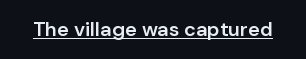
Q: Is the text bold? A: Semi-bold.
Q: Is the text italic (slanted)? A: No, it is upright.
Q: Is the text underlined? A: Yes.
Q: Is the spacing between letters normal or unusually wide? A: Normal.
